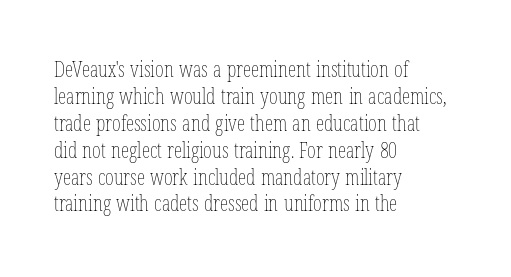
Q: Is the text bold? A: No.
Q: Is the text italic (slanted)? A: No, it is upright.
Q: Is the text underlined? A: No.
Q: How is the paragraph aligned? A: Left-aligned.
Q: Is the spacing between letters normal or unusually wide? A: Normal.
Q: Is the spacing between lines tight, normal or loose? A: Normal.
